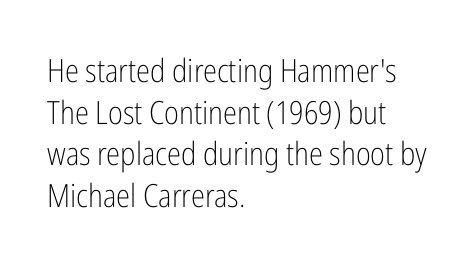
Vertical stems look standard width or narrower in stroke. Check where the strokes stop: nothing finishes them off — pure sans. Underline: absent. Whoever set this chose a conventional vertical rhythm. The passage shown is typed in a proportional face where columns would drift. Standard letterfit; no display-style spreading of the glyphs.
